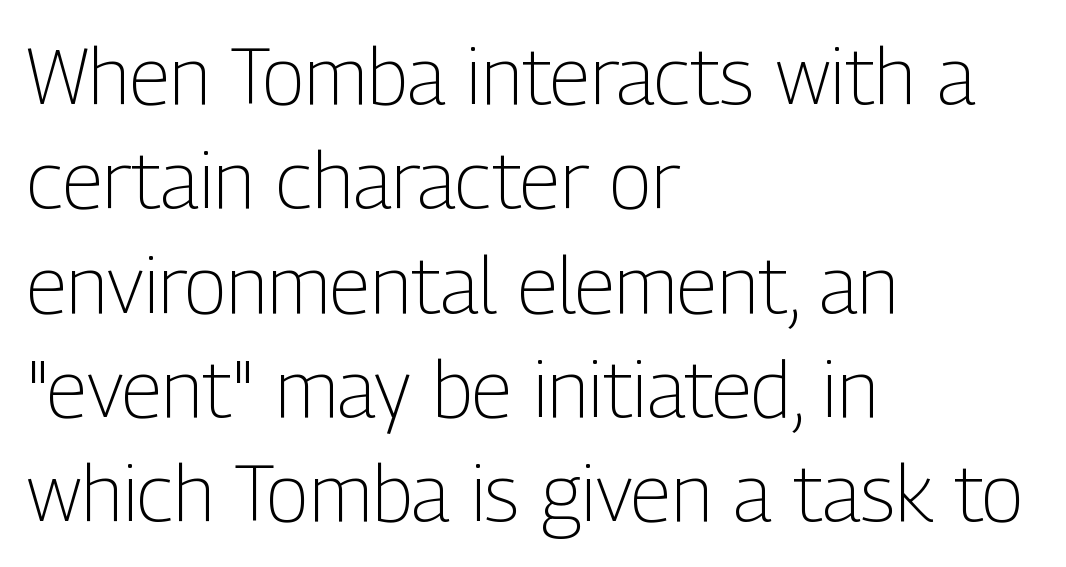
Q: Is the text bold? A: No.
Q: Is the text italic (slanted)? A: No, it is upright.
Q: Is the typeface a serif or a sans-serif typeface? A: Sans-serif.
Q: Is the text underlined? A: No.
Q: How is the paragraph aligned? A: Left-aligned.
Q: Is the spacing between letters normal or unusually wide? A: Normal.
Q: Is the spacing between lines tight, normal or loose? A: Normal.
Q: Width (condensed, normal, or wide)? A: Condensed.
Q: Stroke contrast? A: Low.
Q: x-height? A: Medium.
Q: Monospaced? A: No.
